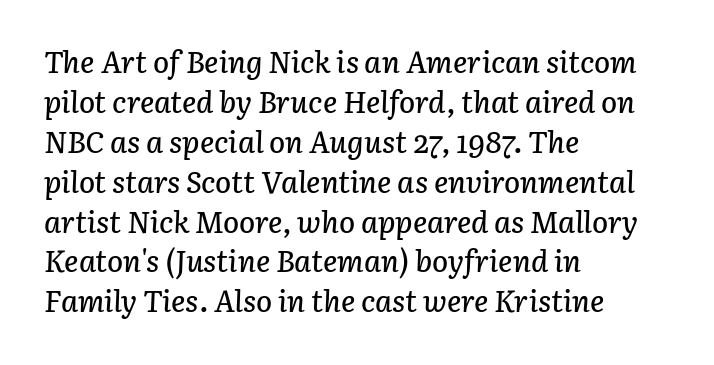
The typography opts for an oblique posture over an upright one. The letters advance in unequal steps, a hallmark of proportional type. Evenly set lines give the paragraph a standard silhouette. The text block is weighted toward the left margin, trailing off unevenly rightward.
